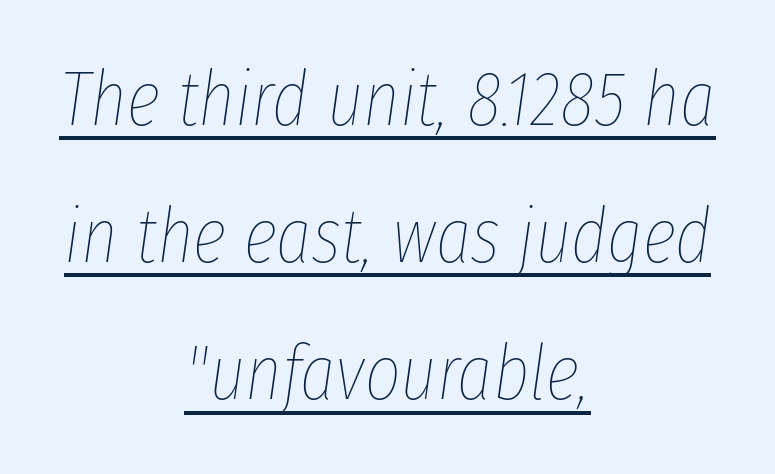
The image shows 77 px thin, condensed type, italic (leaning right); set centered, line spacing 1.78x, normal letter spacing, underlined; low stroke contrast and a medium x-height.
